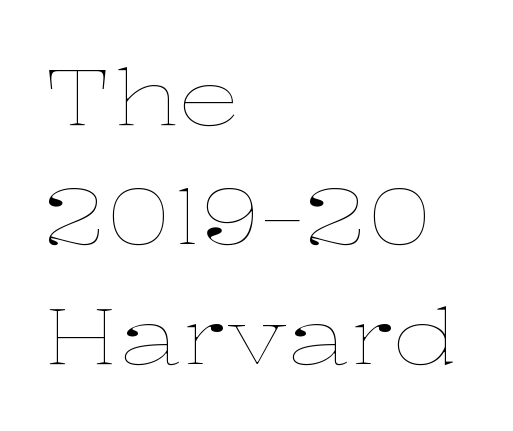
This sample has the flowing, uneven cadence of proportional lettering. Layout note: lines flush left. Baseline-to-baseline distance is the conventional proportion of letter height. The letters stand upright; this is a roman face.
